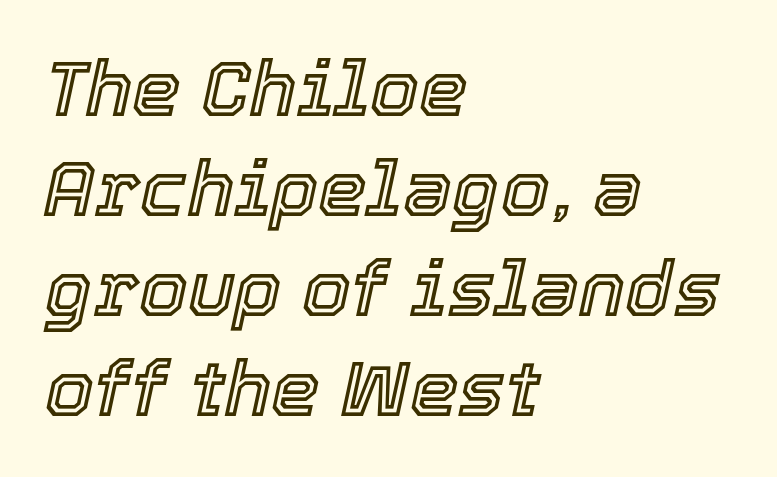
{"italic": "yes", "lean": "right", "slant_degrees": 12, "width": "normal", "x_height": "medium", "monospaced": "no", "underline": "no", "align": "left", "line_spacing": "normal", "line_spacing_ratio": 1.28, "letter_spacing": "normal", "letter_spacing_em": 0.0, "glyph_px": 78}
